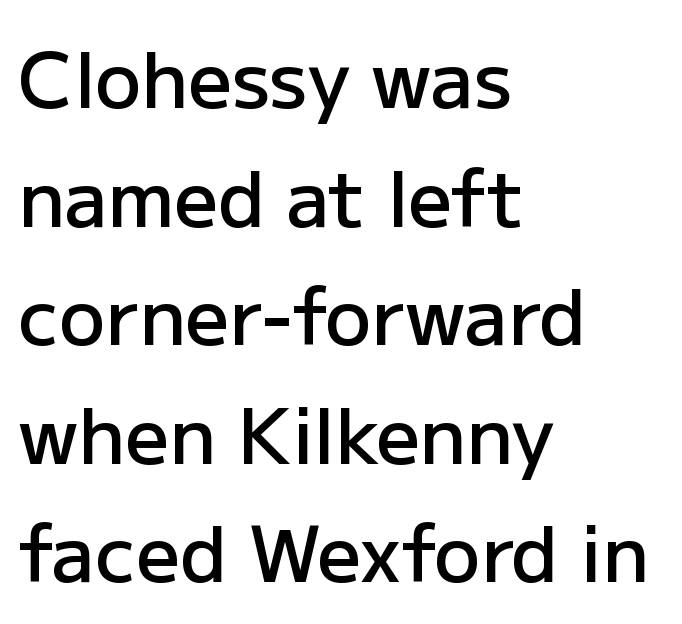
Q: Is the text bold? A: Semi-bold.
Q: Is the text italic (slanted)? A: No, it is upright.
Q: Is the typeface a serif or a sans-serif typeface? A: Sans-serif.
Q: Is the text underlined? A: No.
Q: How is the paragraph aligned? A: Left-aligned.
Q: Is the spacing between letters normal or unusually wide? A: Normal.
Q: Is the spacing between lines tight, normal or loose? A: Normal.
Q: Width (condensed, normal, or wide)? A: Normal.
Q: Stroke contrast? A: Low.
Q: x-height? A: Medium.
Q: Monospaced? A: No.
